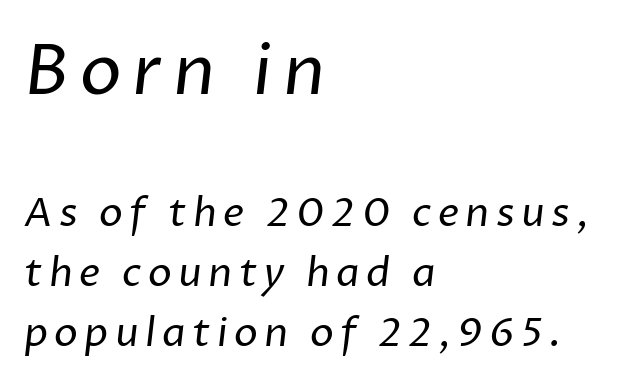
{"serif": "no", "bold": "no", "weight": "regular", "width": "normal", "stroke_contrast": "low", "x_height": "medium", "monospaced": "no", "underline": "no", "align": "left", "line_spacing": "normal", "line_spacing_ratio": 1.51, "larger_block": "first", "size_ratio": 1.75, "glyph_px": 70}
